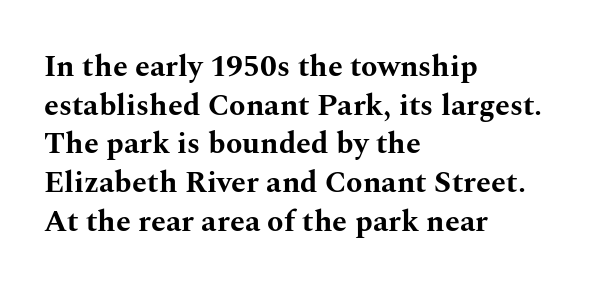
{"serif": "yes", "italic": "no", "bold": "yes", "weight": "bold", "width": "wide", "stroke_contrast": "medium", "x_height": "medium", "monospaced": "no", "underline": "no", "align": "left", "line_spacing": "normal", "line_spacing_ratio": 1.29, "letter_spacing": "normal", "letter_spacing_em": 0.0, "glyph_px": 30}
